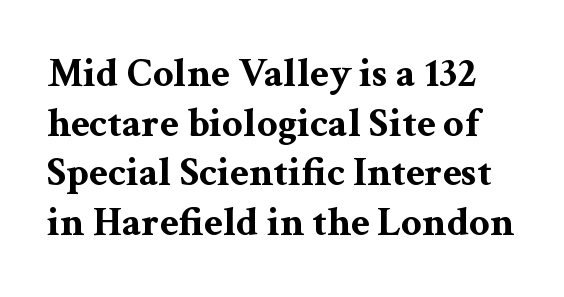
Q: Is the text bold? A: Yes.
Q: Is the text italic (slanted)? A: No, it is upright.
Q: Is the typeface a serif or a sans-serif typeface? A: Serif.
Q: Is the text underlined? A: No.
Q: Is the spacing between letters normal or unusually wide? A: Normal.
Q: Width (condensed, normal, or wide)? A: Wide.
Q: Stroke contrast? A: Medium.
Q: x-height? A: Medium.
Q: Monospaced? A: No.
